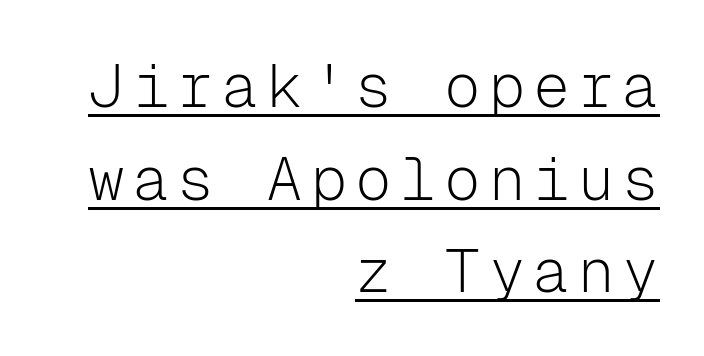
The image shows 61 px light sans-serif type, upright, monospaced; set right-aligned, normal line spacing (1.52x), underlined; low stroke contrast and a medium x-height.
